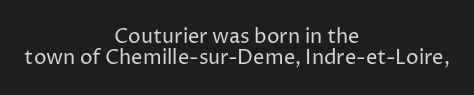
The image shows 20 px text type, upright; set centered, tight line spacing (1.03x), normal letter spacing, not underlined.
